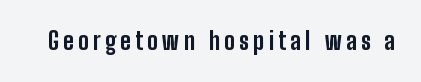
{"italic": "no", "bold": "yes", "underline": "no", "glyph_px": 24}
